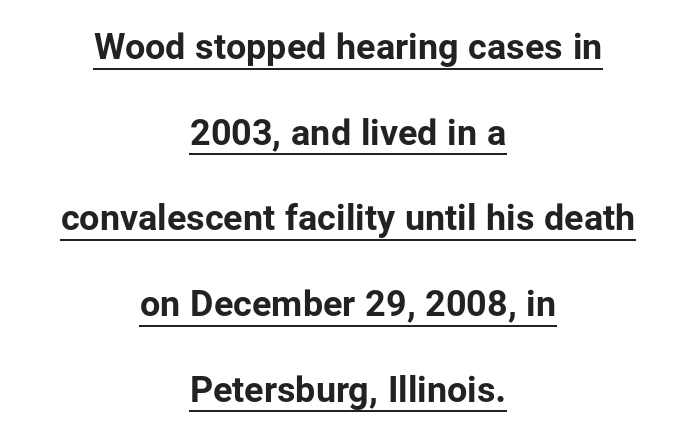
The strokes are fattened all the way to bold. A continuous stroke trails under the words, as in a hyperlink. Upright lettering throughout. A typesetter would call this zero additional tracking. You can tell from the bare stems that sans-serif type was used. Proportional: the letters do not fall into vertical columns.
